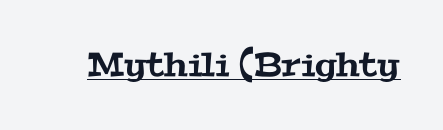
The image shows 33 px wide serif type; set normal letter spacing, underlined; medium stroke contrast and a medium x-height.
